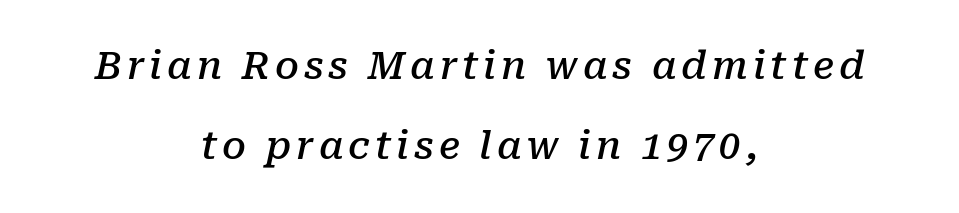
Q: Is the text bold? A: Semi-bold.
Q: Is the text italic (slanted)? A: Yes, it leans right by about 10 degrees.
Q: Is the typeface a serif or a sans-serif typeface? A: Serif.
Q: Is the text underlined? A: No.
Q: How is the paragraph aligned? A: Centered.
Q: Is the spacing between lines tight, normal or loose? A: Loose.
Q: Width (condensed, normal, or wide)? A: Normal.
Q: Stroke contrast? A: Low.
Q: x-height? A: Medium.
Q: Monospaced? A: No.
